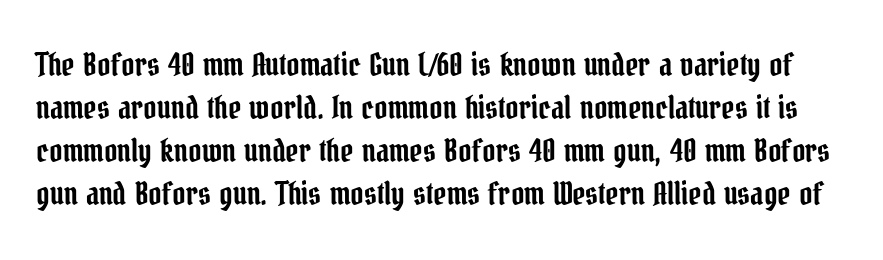
Q: Is the text italic (slanted)? A: No, it is upright.
Q: Is the typeface a serif or a sans-serif typeface? A: Serif.
Q: Is the text underlined? A: No.
Q: Is the spacing between letters normal or unusually wide? A: Normal.
Q: Is the spacing between lines tight, normal or loose? A: Normal.
Q: Width (condensed, normal, or wide)? A: Condensed.
Q: Stroke contrast? A: Low.
Q: x-height? A: Medium.
Q: Monospaced? A: No.
